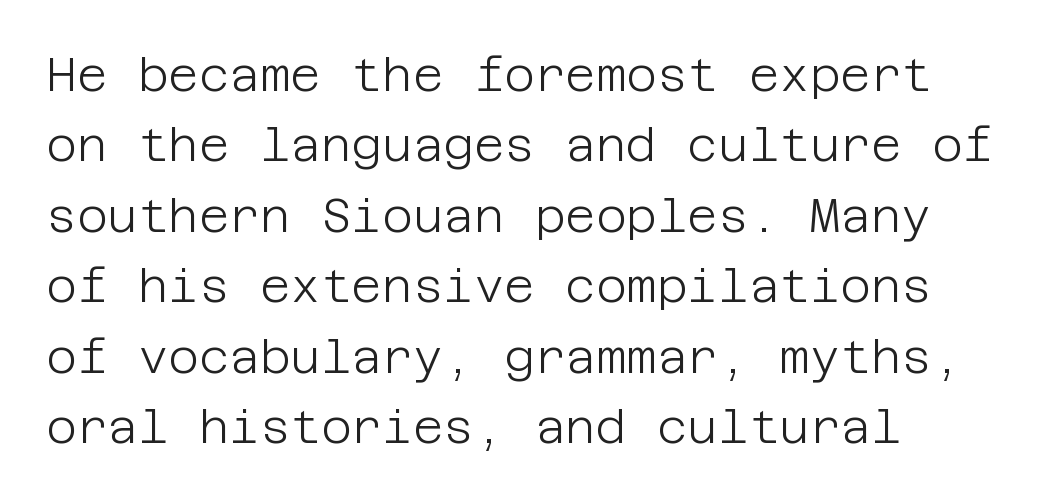
Vertical strokes here are truly vertical. The face looks like a standard text weight, possibly lighter. Bare-footed words on every line. Inter-character spacing is left at the font's built-in metrics. Short and long lines alike share a common starting point at left.
